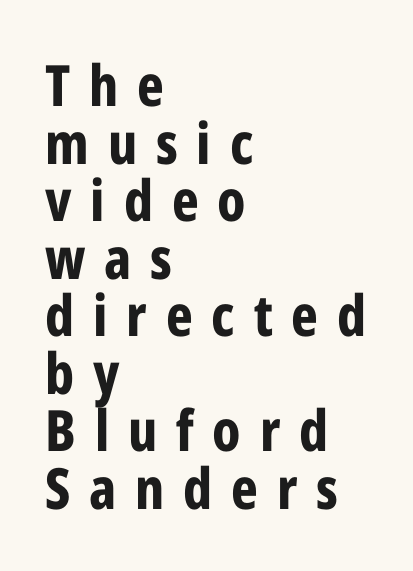
One-word summary of the alignment: left. Quick note: interline space is minimal. Typographically, this falls in the sans-serif category. These words are printed bold, with thick strokes throughout.
